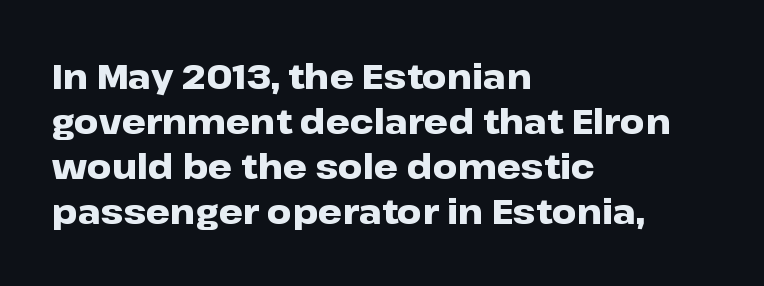
The image shows 34 px heavy, wide sans-serif type, upright; set left-aligned, normal line spacing (1.32x), normal letter spacing, not underlined; low stroke contrast and a medium x-height.
